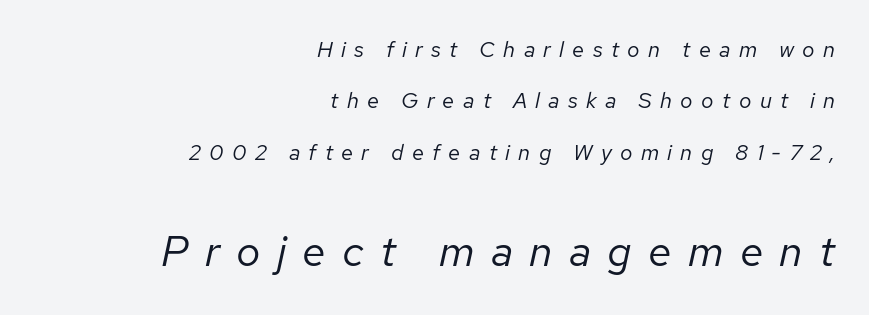
The image shows 43 px regular-weight type, italic (leaning right); set right-aligned, loose line spacing (2.33x), unusually wide letter spacing (+0.38 em), not underlined; the second (bottom) block is 1.95x larger; low stroke contrast and a medium x-height.
